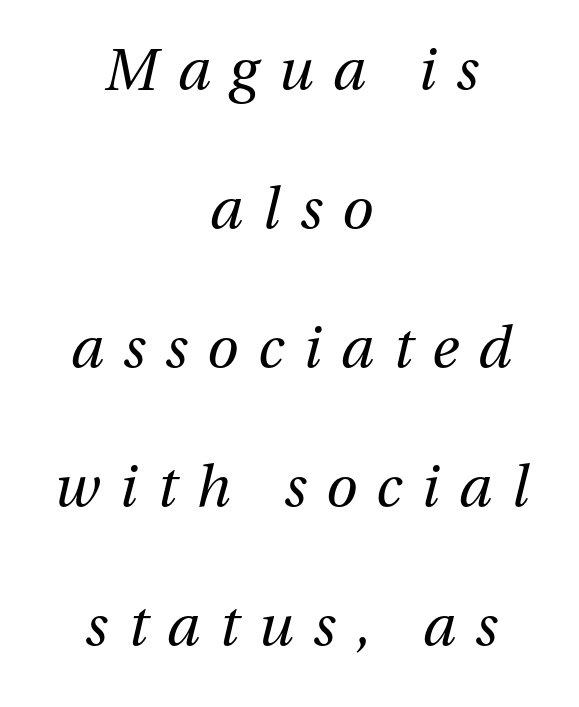
Quick note: italic. The space directly below the letters is spotless. This reads as an unemphasized weight, regular at the heaviest. In terms of leading, this rendering errs on the spacious side. Alignment: centered.
